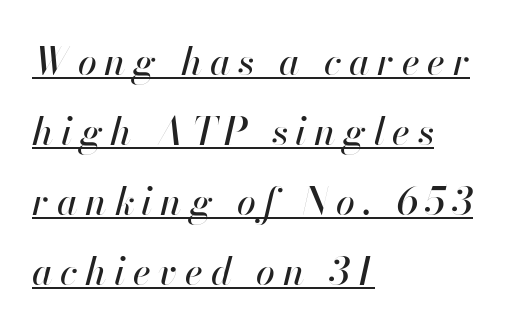
Q: Is the text italic (slanted)? A: Yes, it leans right by about 13 degrees.
Q: Is the text underlined? A: Yes.
Q: How is the paragraph aligned? A: Left-aligned.
Q: Is the spacing between letters normal or unusually wide? A: Unusually wide.
Q: Width (condensed, normal, or wide)? A: Normal.
Q: Stroke contrast? A: High.
Q: x-height? A: Small.
Q: Monospaced? A: No.
